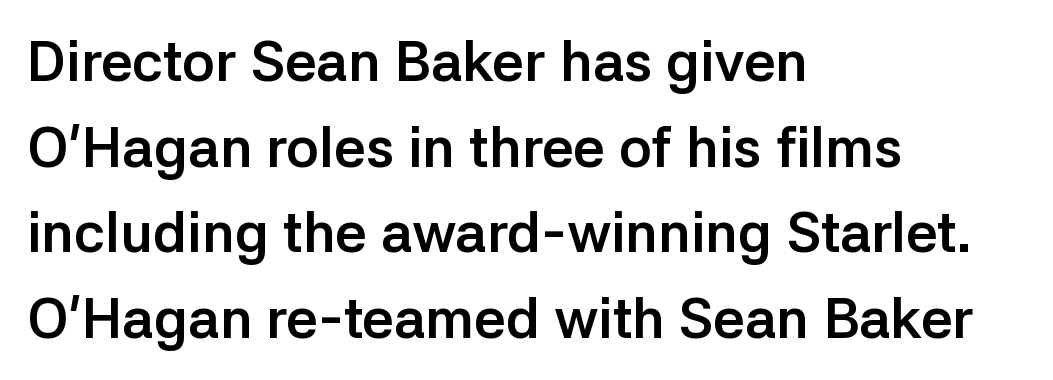
This sample has the flowing, uneven cadence of proportional lettering. Typographically, this falls in the sans-serif category. A clean baseline with only descenders dipping below it. When letters stand straight like this, we call the style roman or upright. Thick stems and heavy bowls — unmistakably bold.
